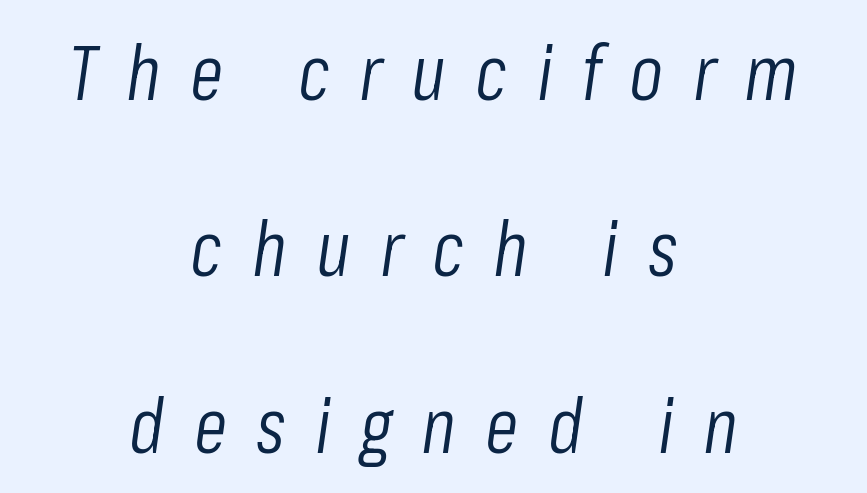
This sample has the flowing, uneven cadence of proportional lettering. The characters are drawn with everyday or finer stroke widths. In terms of posture, this sample is oblique. These lines stand farther apart than default settings would place them. Between one letter and the next there's a generous, obvious gap. Unmarked baselines from the first word to the last.
